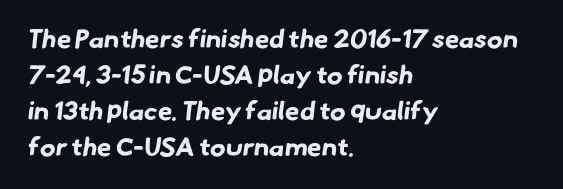
The image shows 26 px bold type; set left-aligned, normal line spacing (1.38x), normal letter spacing, not underlined.
